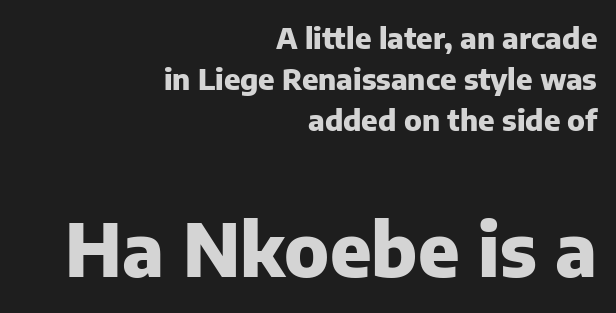
{"serif": "no", "italic": "no", "bold": "yes", "weight": "heavy", "width": "normal", "stroke_contrast": "low", "x_height": "medium", "monospaced": "no", "underline": "no", "align": "right", "line_spacing": "normal", "line_spacing_ratio": 1.42, "letter_spacing": "normal", "letter_spacing_em": 0.0, "larger_block": "second", "size_ratio": 2.52, "glyph_px": 73}
